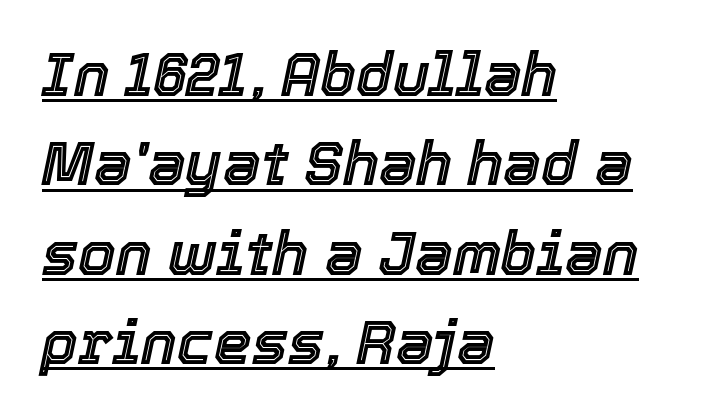
{"italic": "yes", "lean": "right", "slant_degrees": 12, "width": "normal", "x_height": "medium", "monospaced": "no", "underline": "yes", "align": "left", "line_spacing": "normal", "line_spacing_ratio": 1.49, "letter_spacing": "normal", "letter_spacing_em": 0.0, "glyph_px": 60}
